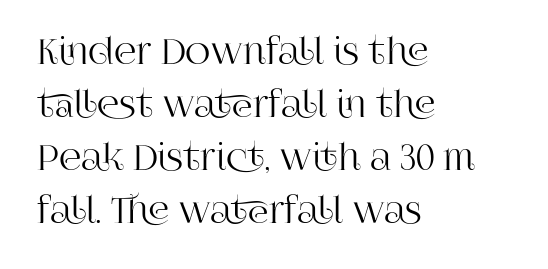
The rendering shows small feet on the letterforms — a serif design. There is no visible air inserted between adjacent glyphs. Posture: vertical. These lines are rendered in a variable-pitch font. Quick note: interline space is typical. Check the space under the baseline: it is left empty.
